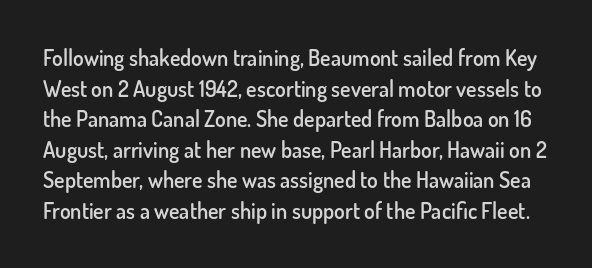
Only glyphs here, with clear space below each row. As a designer I'd log this as weight 600, semibold. Characters remain perfectly vertical along every line. The space between consecutive lines is moderate. Spacing between characters is what you'd get straight out of the box.
